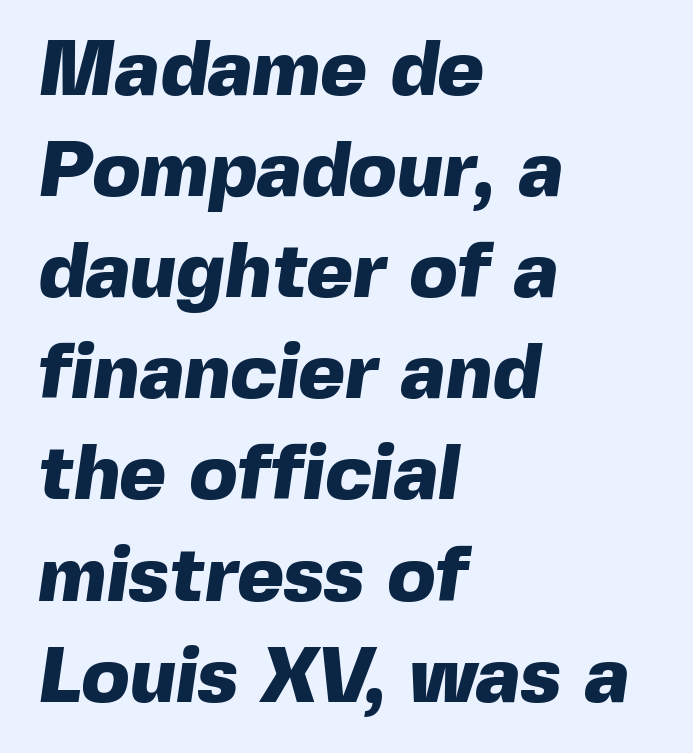
Q: Is the text bold? A: Yes.
Q: Is the typeface a serif or a sans-serif typeface? A: Sans-serif.
Q: Is the text underlined? A: No.
Q: How is the paragraph aligned? A: Left-aligned.
Q: Is the spacing between letters normal or unusually wide? A: Normal.
Q: Is the spacing between lines tight, normal or loose? A: Normal.
Q: Width (condensed, normal, or wide)? A: Normal.
Q: x-height? A: Medium.
Q: Monospaced? A: No.
